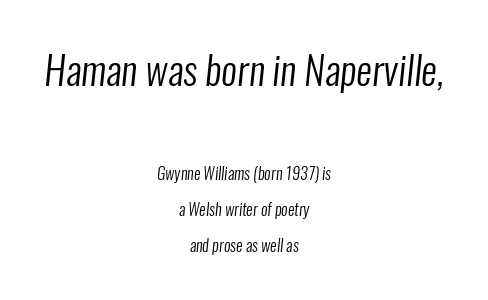
{"serif": "no", "bold": "no", "weight": "regular", "width": "condensed", "stroke_contrast": "low", "x_height": "medium", "monospaced": "no", "underline": "no", "align": "center", "line_spacing": "loose", "line_spacing_ratio": 2.25, "letter_spacing": "normal", "letter_spacing_em": 0.0, "larger_block": "first", "size_ratio": 2.44, "glyph_px": 39}
